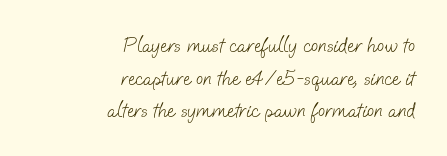
{"bold": "no", "underline": "no", "align": "right", "line_spacing": "normal", "line_spacing_ratio": 1.55, "letter_spacing": "normal", "letter_spacing_em": 0.0, "glyph_px": 21}
